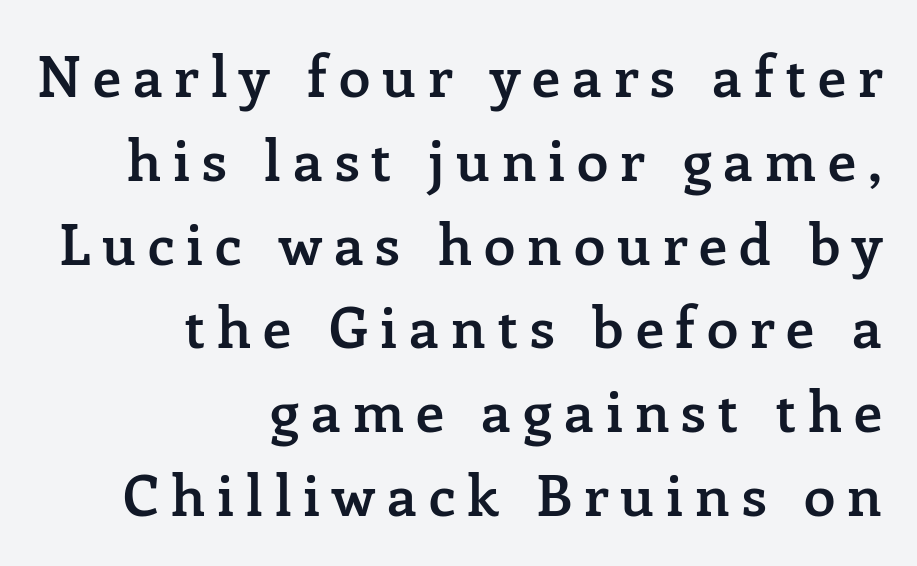
Descender tails drop into unmarked territory. The font family rendered here belongs to the serif group. Think of a printed novel: that variable character pitch is what you see here. The sample has been set in demibold, a notch under bold. Does extra space separate the letters? Yes, quite a lot of it.
